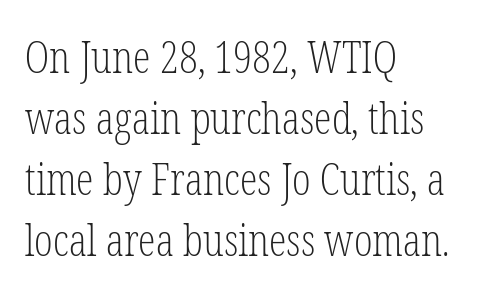
{"serif": "yes", "italic": "no", "bold": "no", "weight": "light", "width": "condensed", "stroke_contrast": "low", "x_height": "medium", "monospaced": "no", "underline": "no", "align": "left", "line_spacing": "normal", "line_spacing_ratio": 1.39, "letter_spacing": "normal", "letter_spacing_em": 0.0, "glyph_px": 44}
